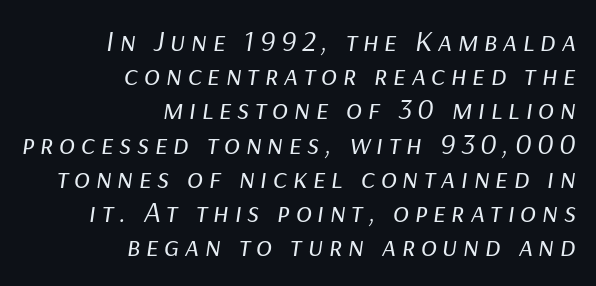
{"italic": "yes", "lean": "right", "slant_degrees": 9, "bold": "no", "weight": "regular", "width": "normal", "stroke_contrast": "low", "x_height": "medium", "monospaced": "no", "underline": "no", "align": "right", "line_spacing": "tight", "line_spacing_ratio": 1.14, "glyph_px": 30}
